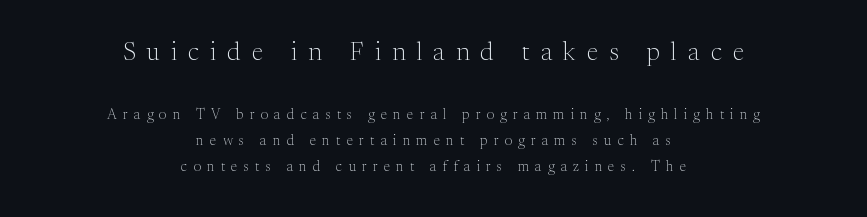
Each row of text sits above clean, open space. Every row of glyphs is offset so its center matches the block's center. Characters follow at a spacing far wider than the type designer built in. Caption: face not bold, strokes unweighted. The letters stand straight up with perfectly vertical stems. These two chunks differ in scale, with the top chunk taking the larger measure.
